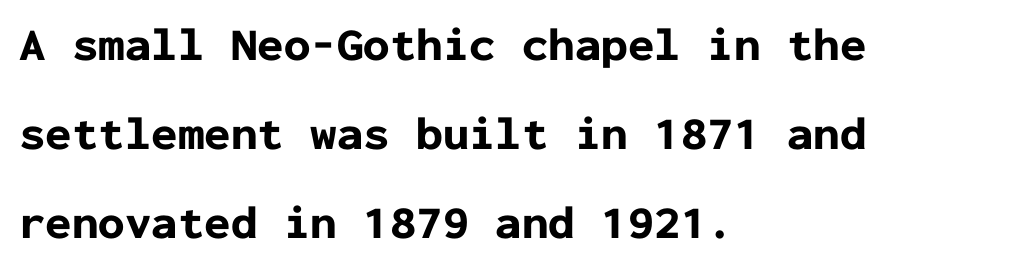
Q: Is the text bold? A: Yes.
Q: Is the text italic (slanted)? A: No, it is upright.
Q: Is the typeface a serif or a sans-serif typeface? A: Sans-serif.
Q: Is the text underlined? A: No.
Q: How is the paragraph aligned? A: Left-aligned.
Q: Is the spacing between letters normal or unusually wide? A: Normal.
Q: Width (condensed, normal, or wide)? A: Normal.
Q: Stroke contrast? A: Low.
Q: x-height? A: Medium.
Q: Monospaced? A: Yes.
